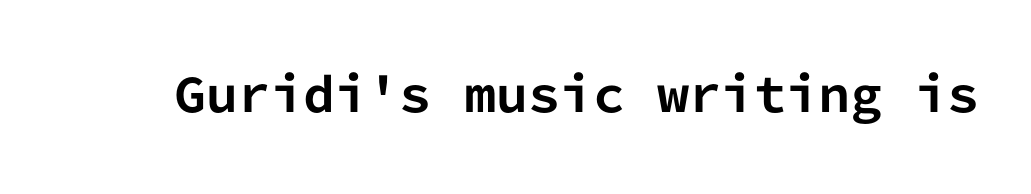
The image shows 46 px bold sans-serif type, upright, monospaced; set normal letter spacing, not underlined; low stroke contrast and a medium x-height.
